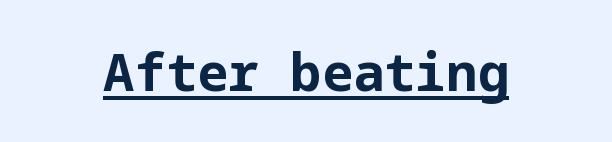
The image shows 52 px bold sans-serif type, upright; set centered, normal letter spacing, underlined; low stroke contrast and a medium x-height.
